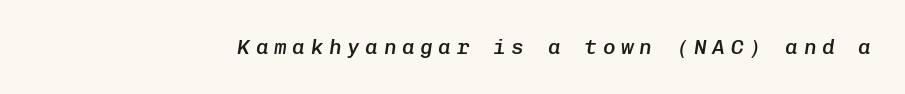
{"italic": "yes", "lean": "right", "slant_degrees": 8, "bold": "semi", "underline": "no", "letter_spacing": "wide", "letter_spacing_em": 0.27, "glyph_px": 21}
